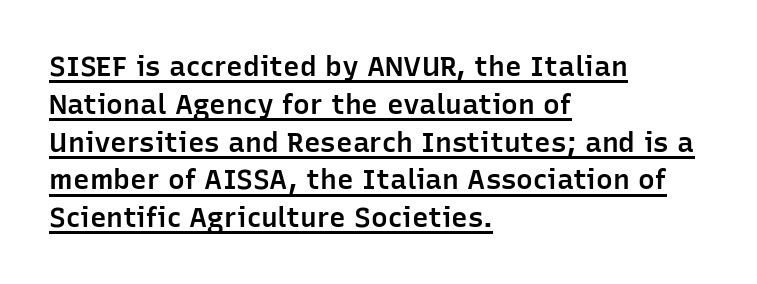
The image shows 28 px semibold sans-serif type, upright; set left-aligned, normal line spacing (1.35x), normal letter spacing, underlined; low stroke contrast and a medium x-height.
